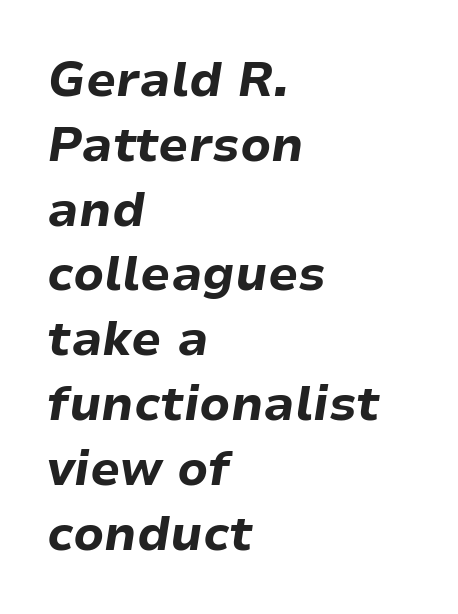
The typography opts for an oblique posture over an upright one. Every letter is thick-stroked: bold, no question. The ragged edge is on the right, which tells us the setting is flush left. The letters sit at their default tracking, neither squeezed nor spread. Words float on clear page, feet unadorned. Interline gaps are of average width in this sample.
